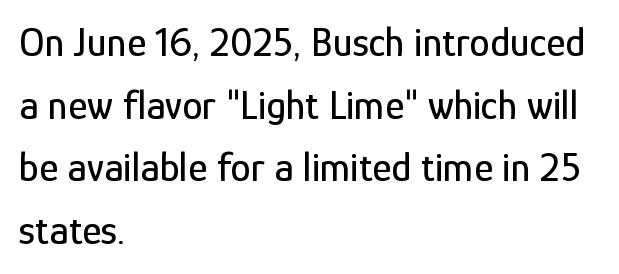
The image shows 41 px condensed sans-serif type, upright; set left-aligned, normal line spacing (1.53x), normal letter spacing, not underlined; low stroke contrast and a medium x-height.
